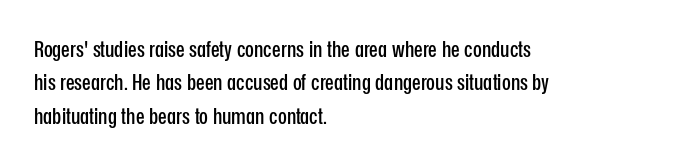
The rendering uses a moderate line-height, typical for paragraphs. These lines were composed using upright roman letters. The gaps between neighbouring characters are ordinary and unremarkable. Has an underline been added? It has not. Line starts are locked; line ends wander.
